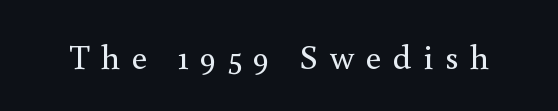
The letters carry serifs — small finishing strokes at the ends of their stems. The lettering holds an erect, upright posture throughout. The face used here is proportionally spaced, like ordinary book or web type. Stroke mass is kept to a normal reading level or below. The type is letterspaced generously, with wide tracking.
